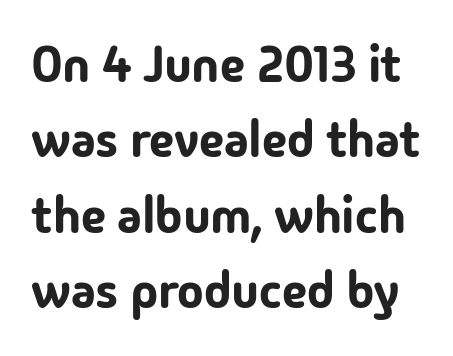
Q: Is the text italic (slanted)? A: No, it is upright.
Q: Is the typeface a serif or a sans-serif typeface? A: Sans-serif.
Q: Is the text underlined? A: No.
Q: Is the spacing between letters normal or unusually wide? A: Normal.
Q: Is the spacing between lines tight, normal or loose? A: Normal.
Q: Width (condensed, normal, or wide)? A: Normal.
Q: Stroke contrast? A: Low.
Q: x-height? A: Medium.
Q: Monospaced? A: No.
